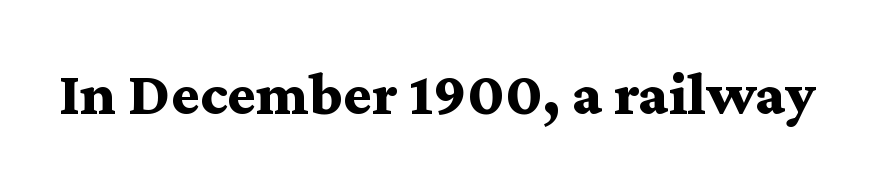
Q: Is the text bold? A: Yes.
Q: Is the text italic (slanted)? A: No, it is upright.
Q: Is the typeface a serif or a sans-serif typeface? A: Serif.
Q: Is the text underlined? A: No.
Q: Is the spacing between letters normal or unusually wide? A: Normal.
Q: Width (condensed, normal, or wide)? A: Wide.
Q: Stroke contrast? A: Medium.
Q: x-height? A: Medium.
Q: Monospaced? A: No.
